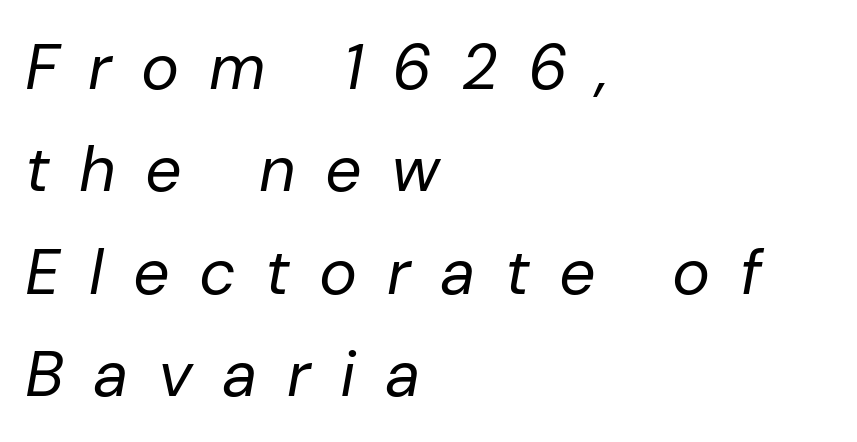
The image shows 64 px regular-weight type, italic (leaning right); set left-aligned, normal line spacing (1.6x), unusually wide letter spacing (+0.46 em), not underlined; low stroke contrast and a medium x-height.
